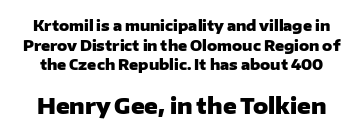
The image shows 21 px bold type, upright; set normal line spacing (1.4x), normal letter spacing, not underlined; the second (bottom) block is 1.5x larger.
